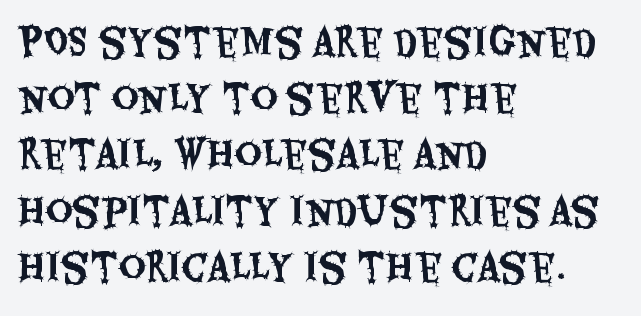
The lettering holds an erect, upright posture throughout. One-word summary of the alignment: left. Short note: letters normally spaced. Just letters on the line, the space beneath them empty. Think of a printed novel: that variable character pitch is what you see here. The rows are spaced the way most documents space them.
